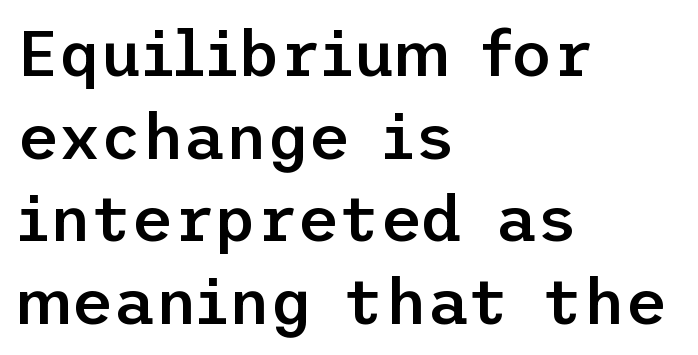
Q: Is the text bold? A: Semi-bold.
Q: Is the text italic (slanted)? A: No, it is upright.
Q: Is the typeface a serif or a sans-serif typeface? A: Sans-serif.
Q: Is the text underlined? A: No.
Q: How is the paragraph aligned? A: Left-aligned.
Q: Is the spacing between letters normal or unusually wide? A: Normal.
Q: Is the spacing between lines tight, normal or loose? A: Normal.
Q: Width (condensed, normal, or wide)? A: Normal.
Q: Stroke contrast? A: Low.
Q: x-height? A: Medium.
